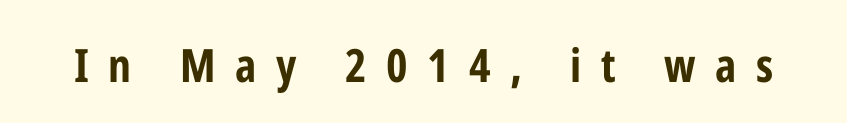
A sans-serif font was chosen for this passage. You could only call the tracking loose — the letters float apart. The rendering uses natural spacing where letterforms have individual widths. Rendered with straight, roman letterforms. Is the type bold? Yes — the strokes are clearly thick and heavy.
